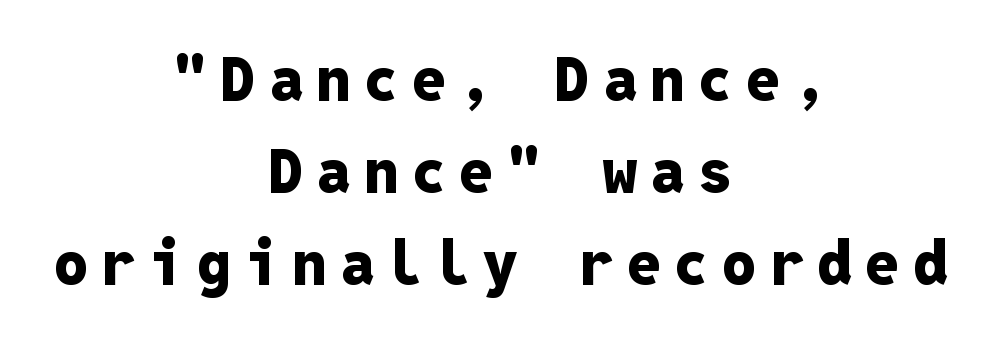
Q: Is the text bold? A: Yes.
Q: Is the text italic (slanted)? A: No, it is upright.
Q: Is the typeface a serif or a sans-serif typeface? A: Sans-serif.
Q: Is the text underlined? A: No.
Q: How is the paragraph aligned? A: Centered.
Q: Is the spacing between letters normal or unusually wide? A: Unusually wide.
Q: Is the spacing between lines tight, normal or loose? A: Normal.
Q: Width (condensed, normal, or wide)? A: Normal.
Q: Stroke contrast? A: Low.
Q: x-height? A: Medium.
Q: Monospaced? A: Yes.
